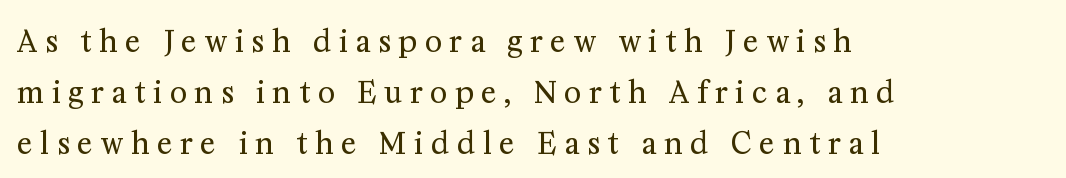
The image shows 29 px regular-weight serif type, upright; set left-aligned, line spacing 1.76x, unusually wide letter spacing (+0.27 em), not underlined; medium stroke contrast and a medium x-height.
